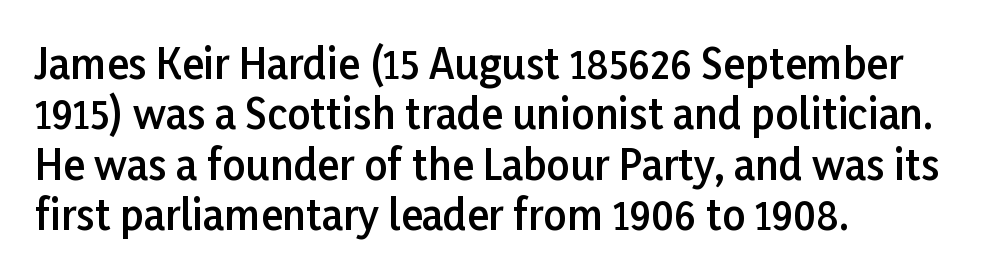
{"serif": "no", "italic": "no", "bold": "semi", "weight": "semibold", "width": "normal", "stroke_contrast": "low", "x_height": "medium", "monospaced": "no", "underline": "no", "align": "left", "line_spacing_ratio": 1.23, "letter_spacing": "normal", "letter_spacing_em": 0.0, "glyph_px": 41}
